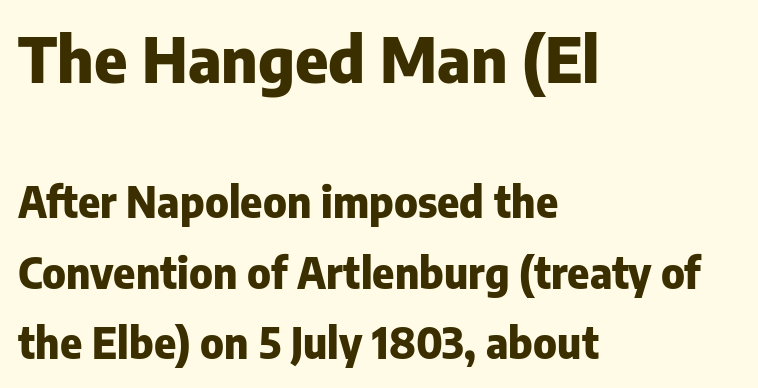
{"serif": "no", "italic": "no", "bold": "yes", "weight": "heavy", "width": "normal", "stroke_contrast": "low", "x_height": "medium", "monospaced": "no", "underline": "no", "align": "left", "line_spacing": "normal", "line_spacing_ratio": 1.68, "letter_spacing": "normal", "letter_spacing_em": 0.0, "larger_block": "first", "size_ratio": 1.5, "glyph_px": 63}
